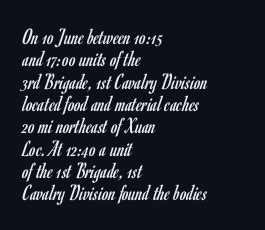
{"bold": "no", "underline": "no", "align": "left", "line_spacing": "tight", "line_spacing_ratio": 0.97, "letter_spacing": "normal", "letter_spacing_em": 0.0, "glyph_px": 23}
